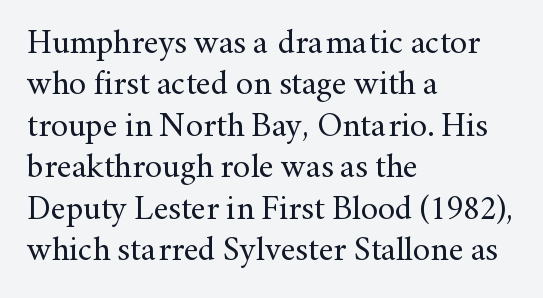
Q: Is the text bold? A: No.
Q: Is the text italic (slanted)? A: No, it is upright.
Q: Is the typeface a serif or a sans-serif typeface? A: Serif.
Q: Is the text underlined? A: No.
Q: How is the paragraph aligned? A: Left-aligned.
Q: Is the spacing between letters normal or unusually wide? A: Normal.
Q: Width (condensed, normal, or wide)? A: Normal.
Q: Stroke contrast? A: Medium.
Q: x-height? A: Small.
Q: Monospaced? A: No.
